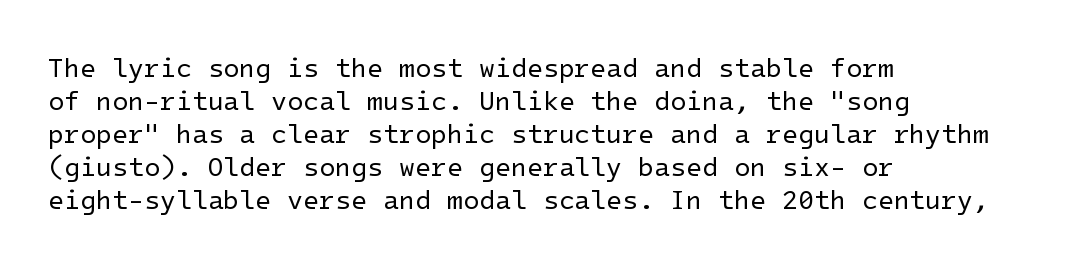
Q: Is the text bold? A: No.
Q: Is the text italic (slanted)? A: No, it is upright.
Q: Is the text underlined? A: No.
Q: How is the paragraph aligned? A: Left-aligned.
Q: Is the spacing between letters normal or unusually wide? A: Normal.
Q: Is the spacing between lines tight, normal or loose? A: Normal.
